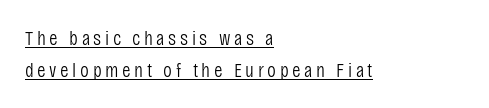
The image shows 21 px text type, upright; set left-aligned, normal line spacing (1.52x), underlined.
